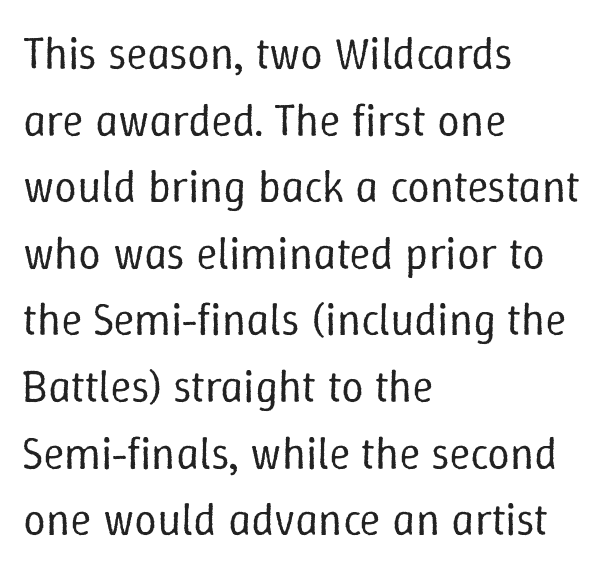
Q: Is the text bold? A: No.
Q: Is the text italic (slanted)? A: No, it is upright.
Q: Is the text underlined? A: No.
Q: How is the paragraph aligned? A: Left-aligned.
Q: Is the spacing between letters normal or unusually wide? A: Normal.
Q: Is the spacing between lines tight, normal or loose? A: Normal.
Q: Width (condensed, normal, or wide)? A: Normal.
Q: Stroke contrast? A: Low.
Q: x-height? A: Medium.
Q: Monospaced? A: No.
